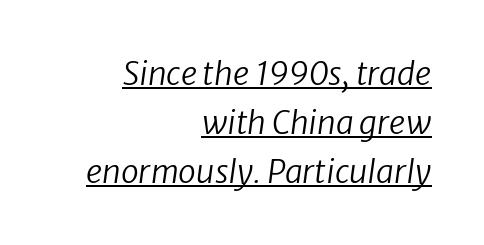
Q: Is the text bold? A: No.
Q: Is the typeface a serif or a sans-serif typeface? A: Sans-serif.
Q: Is the text underlined? A: Yes.
Q: How is the paragraph aligned? A: Right-aligned.
Q: Is the spacing between letters normal or unusually wide? A: Normal.
Q: Is the spacing between lines tight, normal or loose? A: Normal.
Q: Width (condensed, normal, or wide)? A: Normal.
Q: Stroke contrast? A: Low.
Q: x-height? A: Medium.
Q: Monospaced? A: No.
